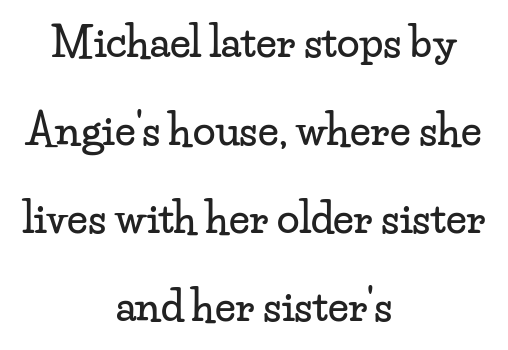
Q: Is the text italic (slanted)? A: No, it is upright.
Q: Is the typeface a serif or a sans-serif typeface? A: Serif.
Q: Is the text underlined? A: No.
Q: How is the paragraph aligned? A: Centered.
Q: Is the spacing between letters normal or unusually wide? A: Normal.
Q: Is the spacing between lines tight, normal or loose? A: Loose.
Q: Width (condensed, normal, or wide)? A: Wide.
Q: Stroke contrast? A: Low.
Q: x-height? A: Small.
Q: Monospaced? A: No.
